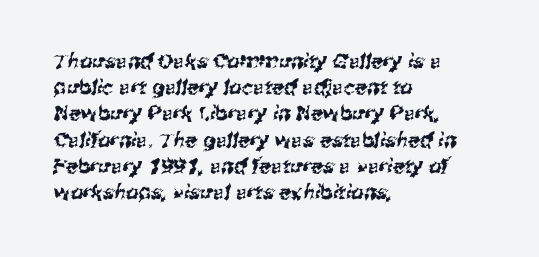
The image shows 20 px text type; set left-aligned, normal line spacing (1.31x), normal letter spacing, not underlined.
